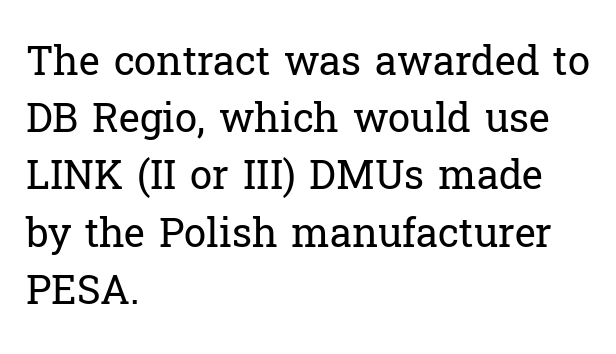
The compositor pushed each line to the left boundary. One glance says typical: line gaps are just what's usual. The weight would be labelled regular, book, light, or lighter still. These lines were composed using upright roman letters.
